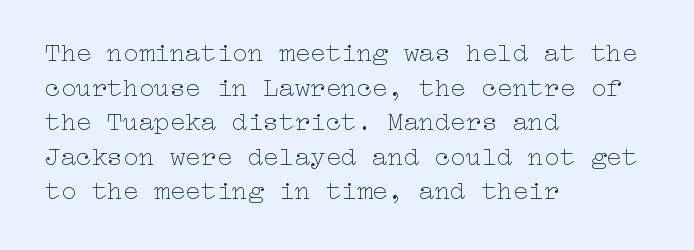
The image shows 26 px text type, upright; set left-aligned, normal line spacing (1.33x), normal letter spacing, not underlined.
